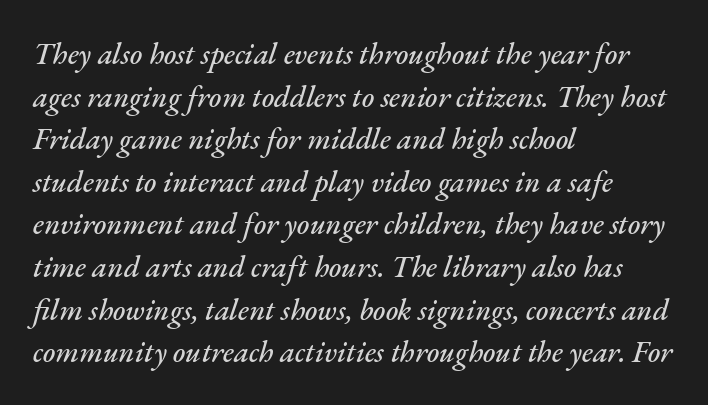
Q: Is the text italic (slanted)? A: Yes, it leans right by about 17 degrees.
Q: Is the text underlined? A: No.
Q: How is the paragraph aligned? A: Left-aligned.
Q: Is the spacing between letters normal or unusually wide? A: Normal.
Q: Is the spacing between lines tight, normal or loose? A: Normal.
Q: Width (condensed, normal, or wide)? A: Normal.
Q: Stroke contrast? A: Medium.
Q: x-height? A: Small.
Q: Monospaced? A: No.
